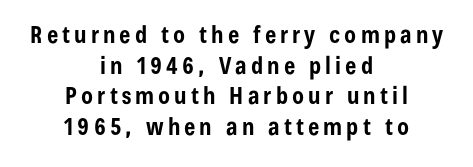
Q: Is the text bold? A: Yes.
Q: Is the text italic (slanted)? A: No, it is upright.
Q: Is the text underlined? A: No.
Q: How is the paragraph aligned? A: Centered.
Q: Is the spacing between lines tight, normal or loose? A: Normal.
